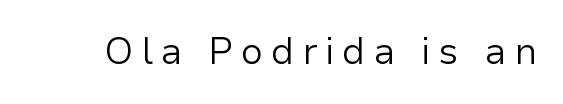
Q: Is the text bold? A: No.
Q: Is the text italic (slanted)? A: No, it is upright.
Q: Is the typeface a serif or a sans-serif typeface? A: Sans-serif.
Q: Is the text underlined? A: No.
Q: Is the spacing between letters normal or unusually wide? A: Unusually wide.
Q: Width (condensed, normal, or wide)? A: Normal.
Q: Stroke contrast? A: Low.
Q: x-height? A: Medium.
Q: Monospaced? A: No.
